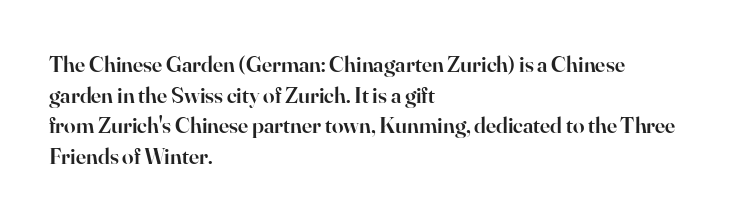
{"italic": "no", "bold": "semi", "underline": "no", "align": "left", "line_spacing": "normal", "line_spacing_ratio": 1.33, "letter_spacing": "normal", "letter_spacing_em": 0.0, "glyph_px": 23}
